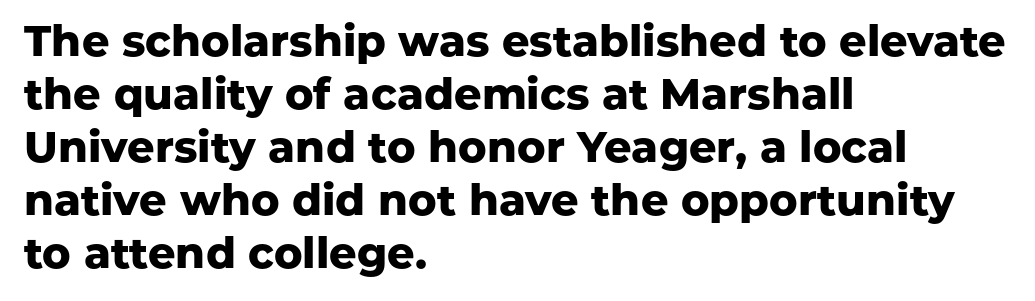
Q: Is the text bold? A: Yes.
Q: Is the text italic (slanted)? A: No, it is upright.
Q: Is the typeface a serif or a sans-serif typeface? A: Sans-serif.
Q: Is the text underlined? A: No.
Q: How is the paragraph aligned? A: Left-aligned.
Q: Is the spacing between letters normal or unusually wide? A: Normal.
Q: Width (condensed, normal, or wide)? A: Normal.
Q: Stroke contrast? A: Low.
Q: x-height? A: Medium.
Q: Monospaced? A: No.
